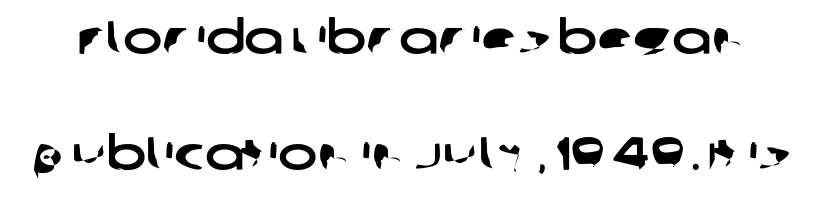
Q: Is the typeface a serif or a sans-serif typeface? A: Sans-serif.
Q: Is the text underlined? A: No.
Q: Is the spacing between letters normal or unusually wide? A: Normal.
Q: Is the spacing between lines tight, normal or loose? A: Loose.
Q: Width (condensed, normal, or wide)? A: Wide.
Q: Stroke contrast? A: Low.
Q: x-height? A: Large.
Q: Monospaced? A: No.
